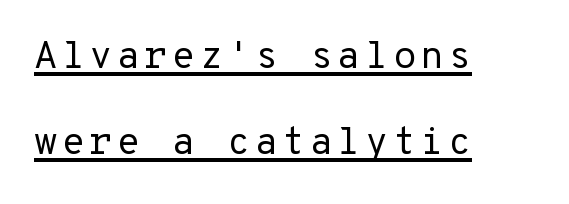
Descenders here cross a horizontal rule under the line. Grotesque or geometric, the face here clearly has no serifs. Think of a typewriter: that constant character pitch is what you see here. Heft: none added — not bold.
